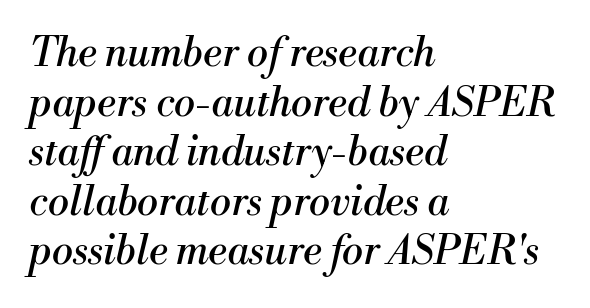
The image shows 40 px regular-weight serif type, italic (leaning right); set left-aligned, line spacing 1.24x, normal letter spacing, not underlined; medium stroke contrast and a small x-height.
